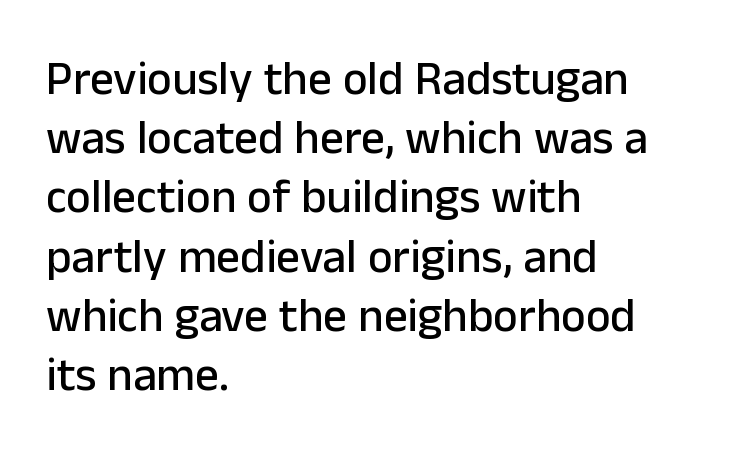
Q: Is the text italic (slanted)? A: No, it is upright.
Q: Is the typeface a serif or a sans-serif typeface? A: Sans-serif.
Q: Is the text underlined? A: No.
Q: How is the paragraph aligned? A: Left-aligned.
Q: Is the spacing between letters normal or unusually wide? A: Normal.
Q: Is the spacing between lines tight, normal or loose? A: Normal.
Q: Width (condensed, normal, or wide)? A: Normal.
Q: Stroke contrast? A: Low.
Q: x-height? A: Medium.
Q: Monospaced? A: No.
